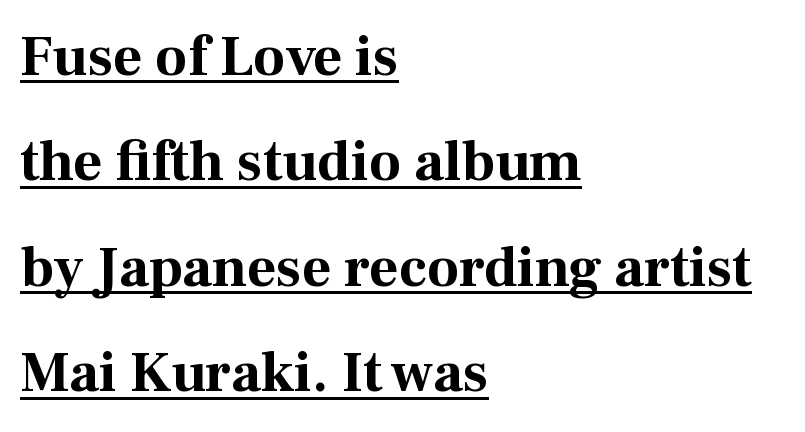
Look at the stroke-to-counter ratio: heavy, a bold. Is the block centered? No — it sits flush against the left margin. Notice how the stems are strictly vertical — no italics here. No extra tracking has been applied to these lines. What kind of face is this? One with serifs.
